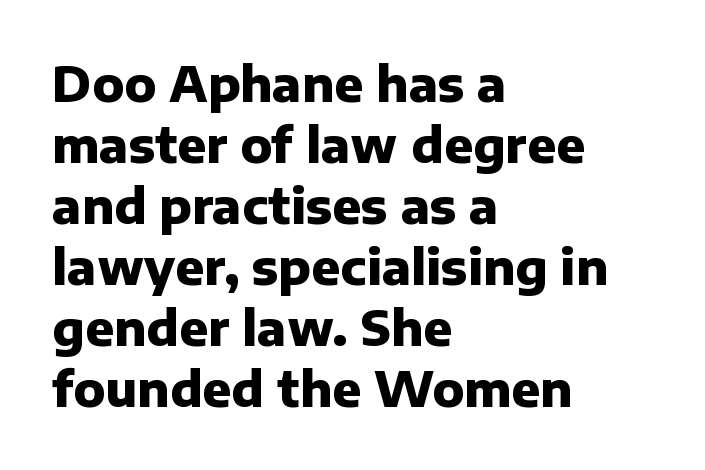
{"serif": "no", "italic": "no", "bold": "yes", "weight": "heavy", "width": "normal", "stroke_contrast": "low", "x_height": "medium", "monospaced": "no", "underline": "no", "align": "left", "line_spacing": "normal", "line_spacing_ratio": 1.27, "letter_spacing": "normal", "letter_spacing_em": 0.0, "glyph_px": 48}
